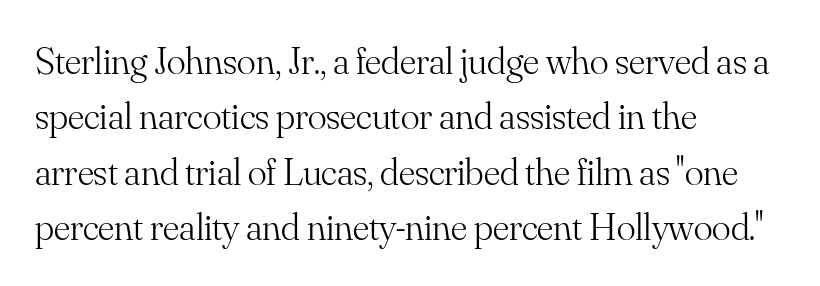
Q: Is the text bold? A: No.
Q: Is the text italic (slanted)? A: No, it is upright.
Q: Is the typeface a serif or a sans-serif typeface? A: Serif.
Q: Is the text underlined? A: No.
Q: How is the paragraph aligned? A: Left-aligned.
Q: Is the spacing between letters normal or unusually wide? A: Normal.
Q: Is the spacing between lines tight, normal or loose? A: Normal.
Q: Width (condensed, normal, or wide)? A: Normal.
Q: Stroke contrast? A: Medium.
Q: x-height? A: Small.
Q: Monospaced? A: No.
